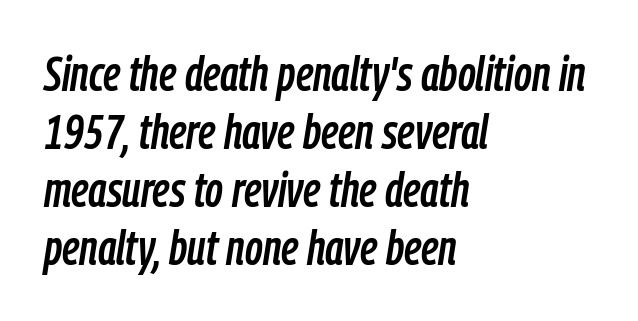
Q: Is the text italic (slanted)? A: Yes, it leans right by about 9 degrees.
Q: Is the text underlined? A: No.
Q: How is the paragraph aligned? A: Left-aligned.
Q: Is the spacing between letters normal or unusually wide? A: Normal.
Q: Width (condensed, normal, or wide)? A: Condensed.
Q: Stroke contrast? A: Low.
Q: x-height? A: Medium.
Q: Monospaced? A: No.
